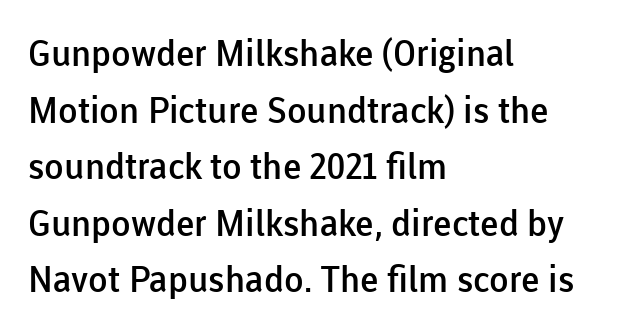
The image shows 36 px semibold sans-serif type, upright; set left-aligned, normal line spacing (1.57x), normal letter spacing, not underlined; low stroke contrast and a medium x-height.
